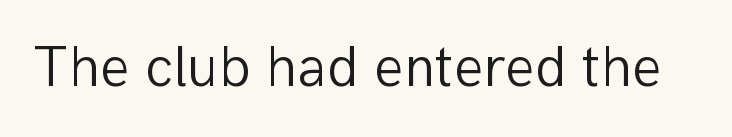
Q: Is the text bold? A: No.
Q: Is the text italic (slanted)? A: No, it is upright.
Q: Is the typeface a serif or a sans-serif typeface? A: Sans-serif.
Q: Is the text underlined? A: No.
Q: Is the spacing between letters normal or unusually wide? A: Normal.
Q: Width (condensed, normal, or wide)? A: Normal.
Q: Stroke contrast? A: Low.
Q: x-height? A: Medium.
Q: Monospaced? A: No.
